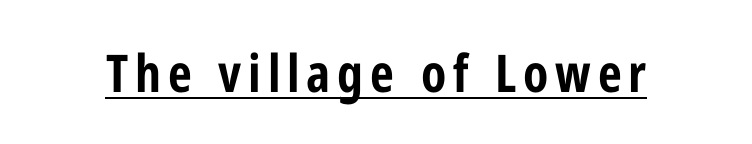
Q: Is the text bold? A: Yes.
Q: Is the text italic (slanted)? A: No, it is upright.
Q: Is the typeface a serif or a sans-serif typeface? A: Sans-serif.
Q: Is the text underlined? A: Yes.
Q: Width (condensed, normal, or wide)? A: Condensed.
Q: Stroke contrast? A: Low.
Q: x-height? A: Medium.
Q: Monospaced? A: No.
